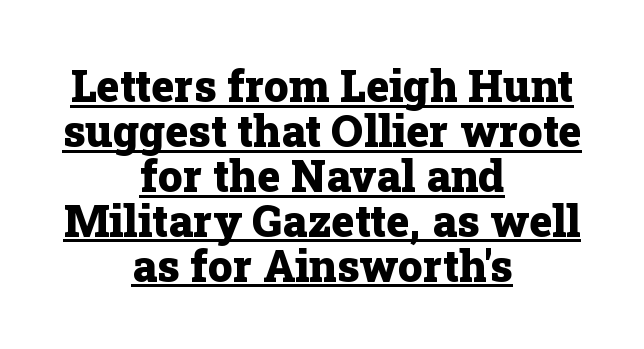
The image shows 44 px heavy serif type, upright; set centered, tight line spacing (1.02x), normal letter spacing, underlined; low stroke contrast and a medium x-height.
